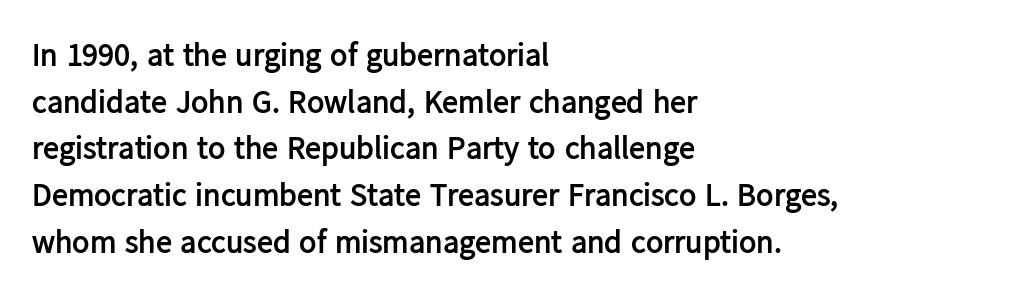
A typesetter would call this proportional, since set widths differ per character. The text was rendered using a sans face with plain stroke endings. Each line starts at the same left margin while the right side varies. The leading is moderate, giving the passage an even texture.
